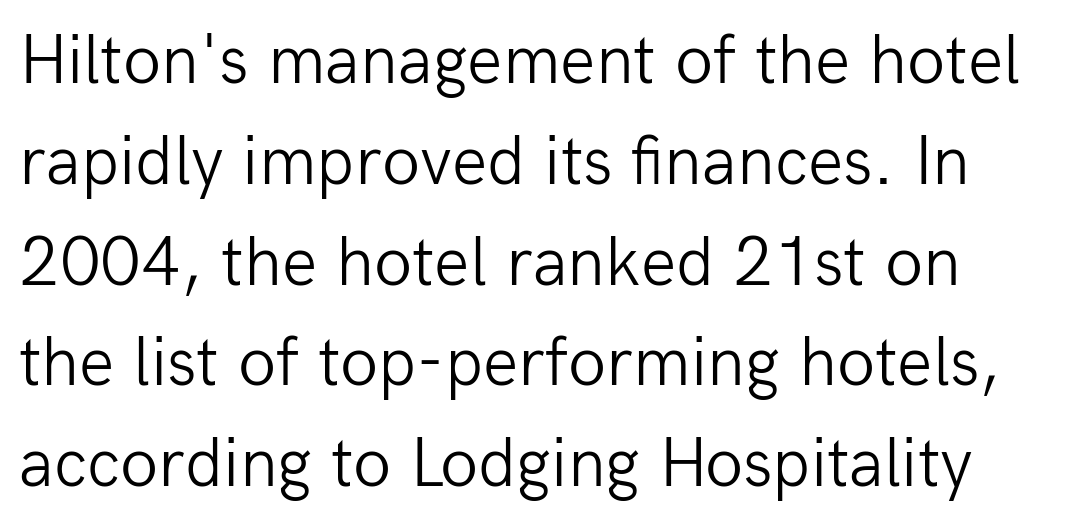
Q: Is the text bold? A: No.
Q: Is the text italic (slanted)? A: No, it is upright.
Q: Is the typeface a serif or a sans-serif typeface? A: Sans-serif.
Q: Is the text underlined? A: No.
Q: How is the paragraph aligned? A: Left-aligned.
Q: Is the spacing between letters normal or unusually wide? A: Normal.
Q: Is the spacing between lines tight, normal or loose? A: Normal.
Q: Width (condensed, normal, or wide)? A: Normal.
Q: Stroke contrast? A: Low.
Q: x-height? A: Medium.
Q: Monospaced? A: No.
